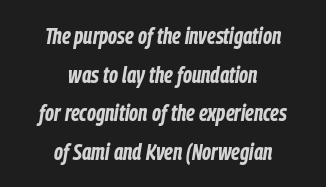
Q: Is the text bold? A: Yes.
Q: Is the text italic (slanted)? A: Yes, it leans right by about 9 degrees.
Q: Is the text underlined? A: No.
Q: How is the paragraph aligned? A: Centered.
Q: Is the spacing between letters normal or unusually wide? A: Normal.
Q: Is the spacing between lines tight, normal or loose? A: Normal.
